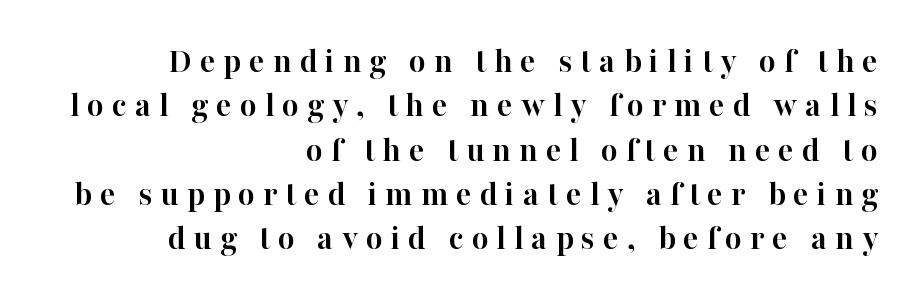
Old-style or modern, the face here clearly has serifs. Letter spacing: wide. Descenders hang freely into open space. The typography opts for an upright posture over an oblique one. The letters are bold, with thick, heavy strokes.
